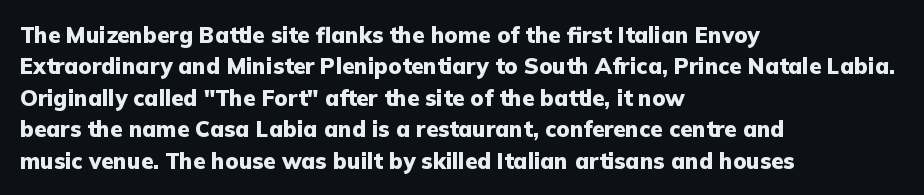
The image shows 22 px bold type, upright; set left-aligned, normal line spacing (1.43x), normal letter spacing, not underlined.
